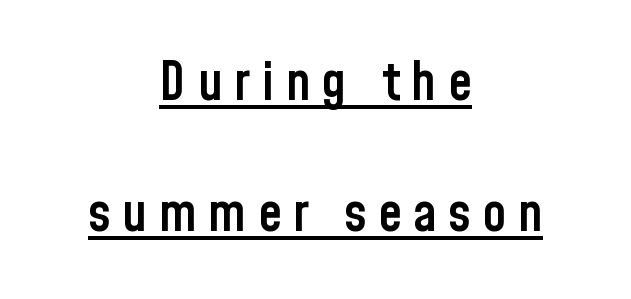
The image shows 54 px semibold, condensed sans-serif type, upright; set centered, loose line spacing (2.42x), unusually wide letter spacing (+0.21 em), underlined; low stroke contrast and a medium x-height.
